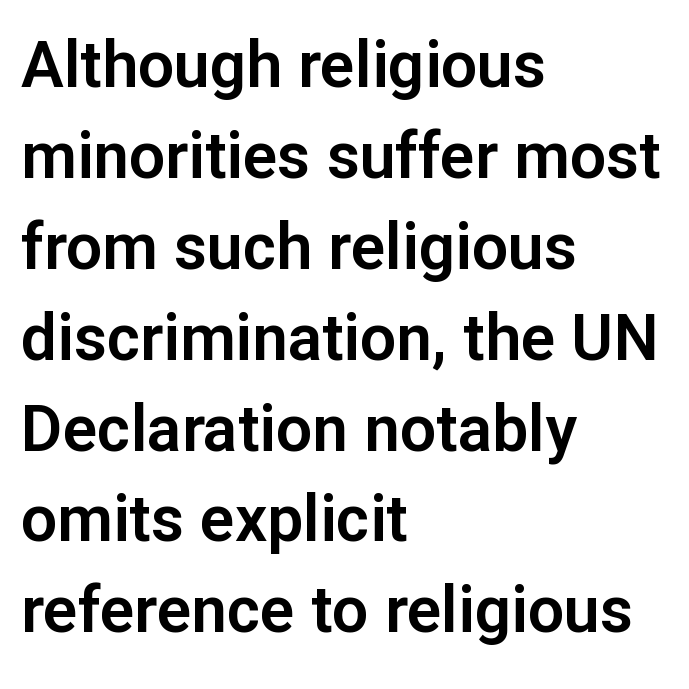
Q: Is the text italic (slanted)? A: No, it is upright.
Q: Is the typeface a serif or a sans-serif typeface? A: Sans-serif.
Q: Is the text underlined? A: No.
Q: How is the paragraph aligned? A: Left-aligned.
Q: Is the spacing between letters normal or unusually wide? A: Normal.
Q: Is the spacing between lines tight, normal or loose? A: Normal.
Q: Width (condensed, normal, or wide)? A: Normal.
Q: Stroke contrast? A: Low.
Q: x-height? A: Medium.
Q: Monospaced? A: No.
